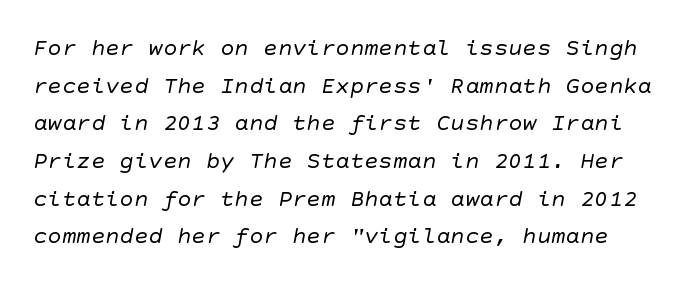
Stroke thickness stays within the range of a standard reading face or lighter. You could call the tracking neutral — neither tight nor loose. Nobody drew a line under any word here. Reading down the column, the eye jumps a familiar distance to each next line.
